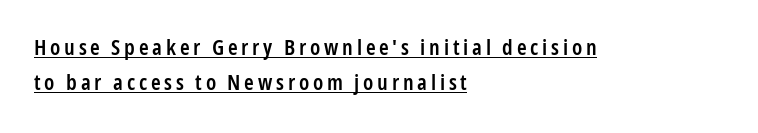
Q: Is the text bold? A: Semi-bold.
Q: Is the text italic (slanted)? A: No, it is upright.
Q: Is the text underlined? A: Yes.
Q: How is the paragraph aligned? A: Left-aligned.
Q: Is the spacing between lines tight, normal or loose? A: Normal.
